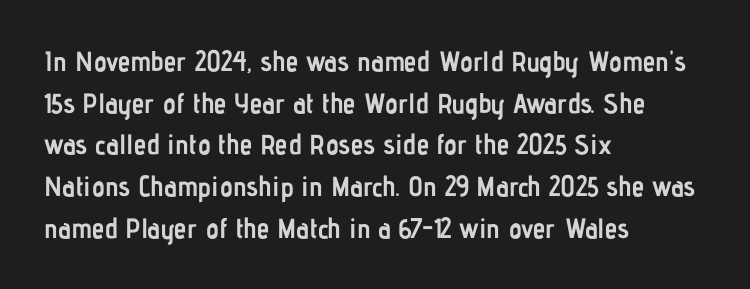
{"serif": "no", "italic": "no", "bold": "yes", "weight": "semibold", "width": "condensed", "stroke_contrast": "low", "x_height": "medium", "monospaced": "no", "underline": "no", "align": "left", "line_spacing": "normal", "line_spacing_ratio": 1.49, "letter_spacing": "normal", "letter_spacing_em": 0.0, "glyph_px": 28}
